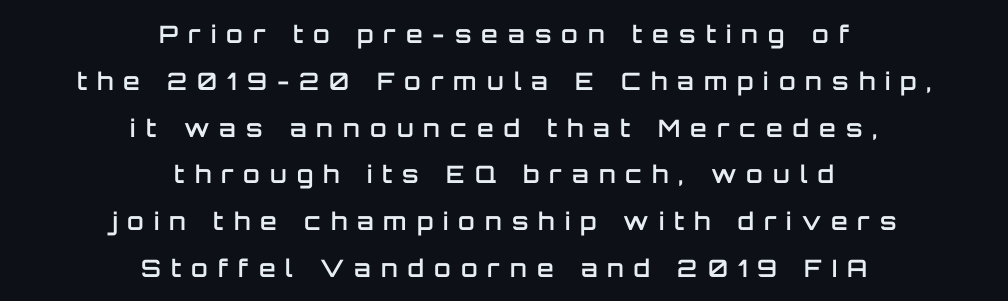
{"italic": "no", "bold": "semi", "underline": "no", "align": "center", "line_spacing": "loose", "line_spacing_ratio": 1.95, "letter_spacing": "wide", "letter_spacing_em": 0.42, "glyph_px": 24}
